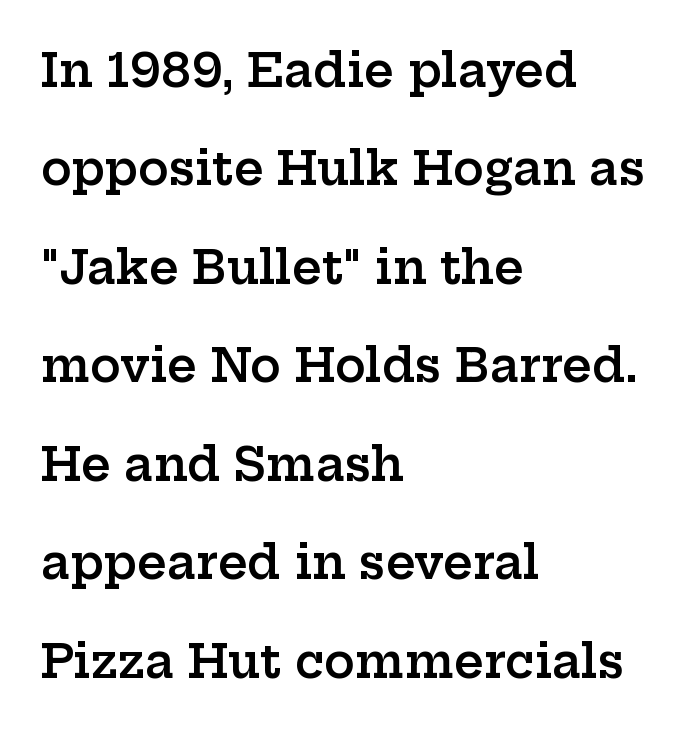
Each line starts at the same left margin while the right side varies. This sample uses an upright cut, with every glyph sitting square on the baseline. Honestly, the rows look like they've been pulled way apart. Proportional: the letters do not fall into vertical columns. Beneath every word, the page is bare. The horizontal fit of the characters is conventional and even.
